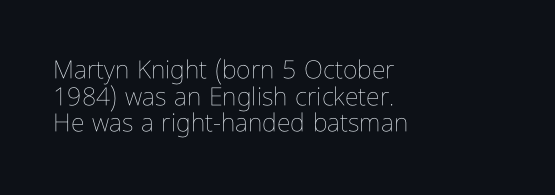
{"italic": "no", "bold": "no", "underline": "no", "align": "left", "line_spacing": "tight", "line_spacing_ratio": 1.07, "letter_spacing": "normal", "letter_spacing_em": 0.0, "glyph_px": 25}
